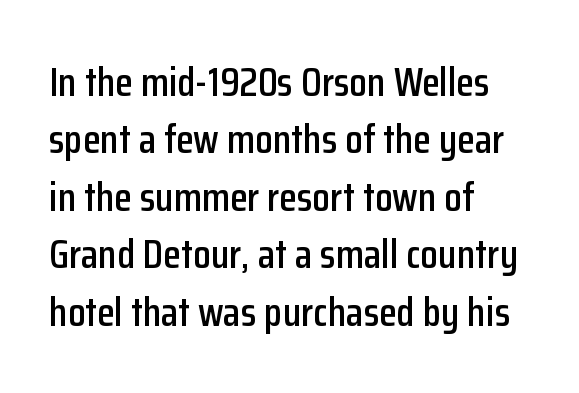
Each letter keeps its own natural width here, so spacing adapts to shape. This rendering leaves character spacing at its baseline value. What kind of face is this? One without serifs — a sans. A normal amount of white space separates one row of letters from the next. Leftover space on each line is placed entirely after the last word.
